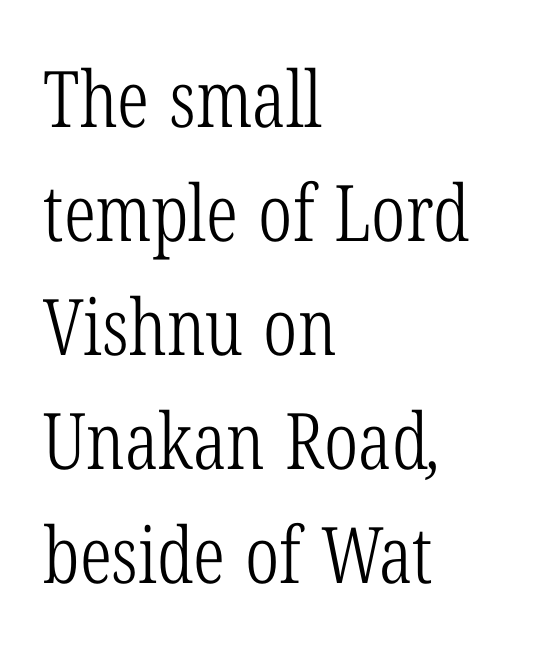
The image shows 78 px light, condensed serif type; set left-aligned, normal line spacing (1.46x), normal letter spacing, not underlined; low stroke contrast and a medium x-height.
